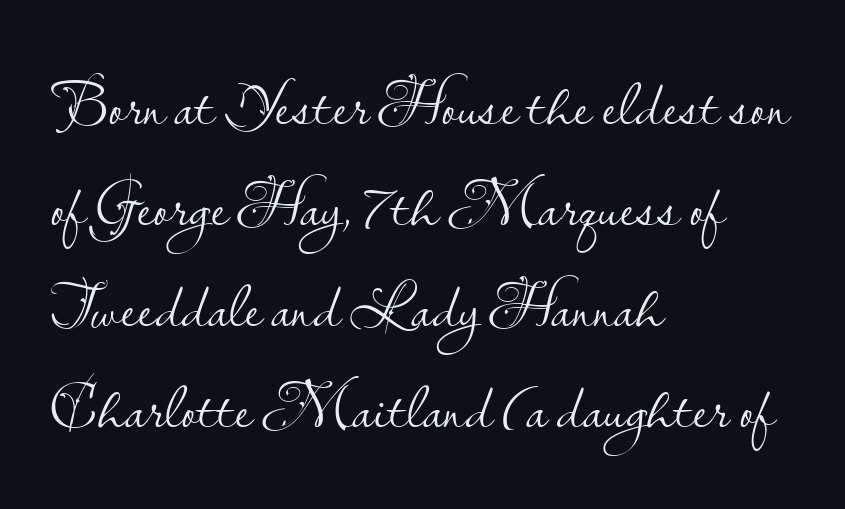
Regular leading. The letterforms sit at book weight or below. The zone under the glyphs is completely vacant. The rendering anchors every line to the left-hand side. The rendering uses natural spacing where letterforms have individual widths.
